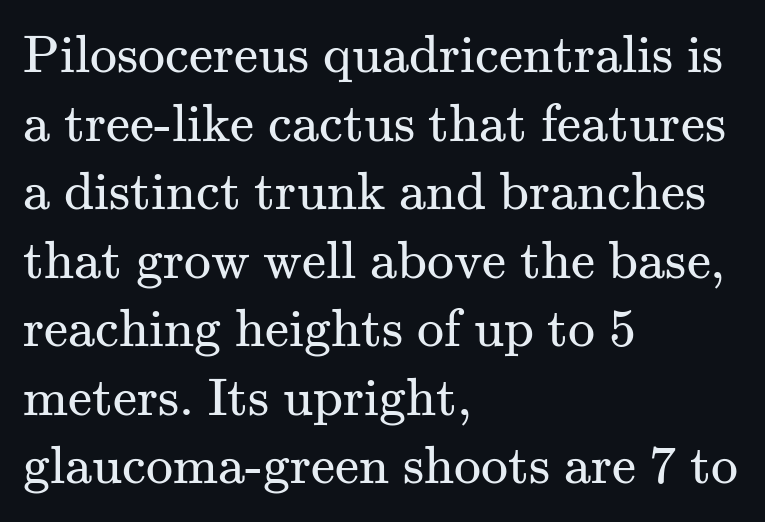
The image shows 54 px regular-weight serif type, upright; set left-aligned, normal line spacing (1.27x), normal letter spacing, not underlined; medium stroke contrast and a small x-height.
